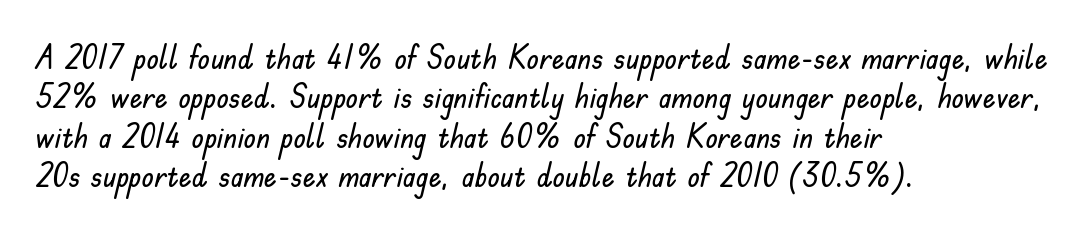
The image shows 32 px sans-serif type; set left-aligned, line spacing 1.23x, normal letter spacing, not underlined; low stroke contrast and a small x-height.
